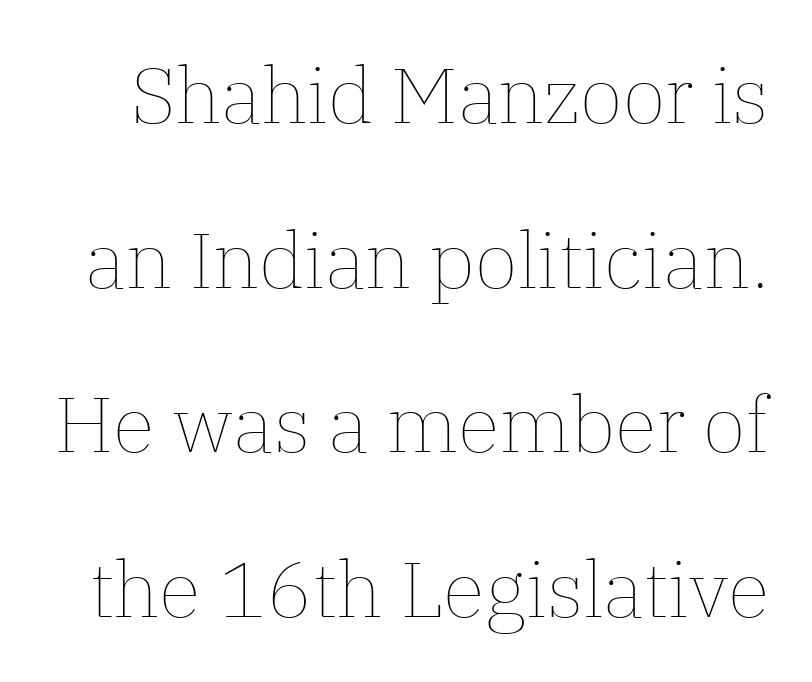
Compared with a typical body face, this is equally light or lighter still. It's the straight-up-and-down kind of type. The tracking reads as untouched default to a designer's eye. Do the characters align in a grid? No, the font is proportional.
